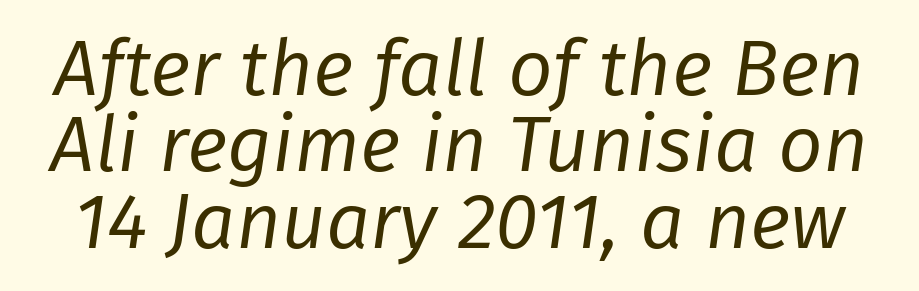
{"italic": "yes", "lean": "right", "slant_degrees": 8, "bold": "no", "weight": "regular", "width": "normal", "stroke_contrast": "low", "x_height": "medium", "monospaced": "no", "underline": "no", "line_spacing": "tight", "line_spacing_ratio": 0.98, "letter_spacing": "normal", "letter_spacing_em": 0.0, "glyph_px": 78}
